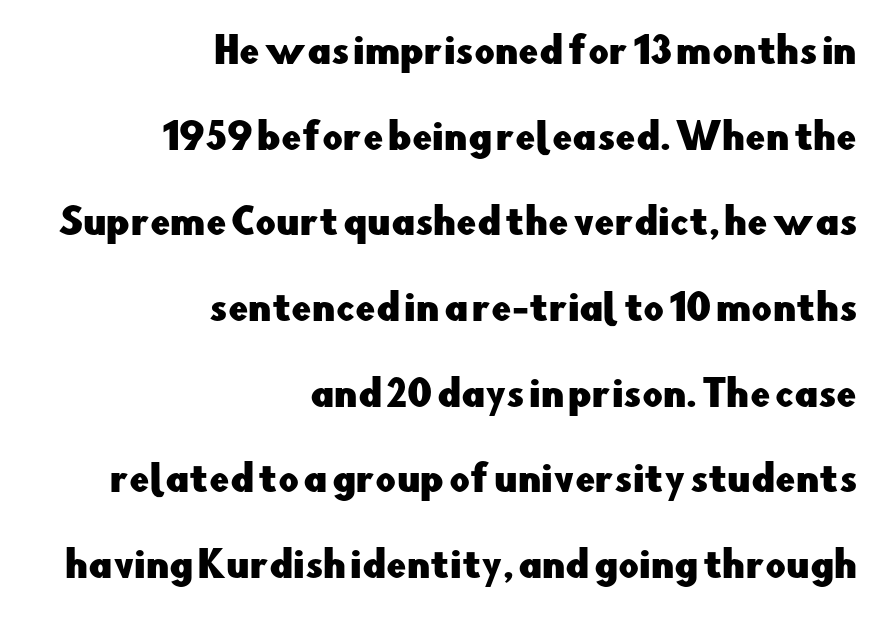
The image shows 36 px sans-serif type, upright; set right-aligned, loose line spacing (2.38x), normal letter spacing, not underlined; low stroke contrast and a small x-height.
